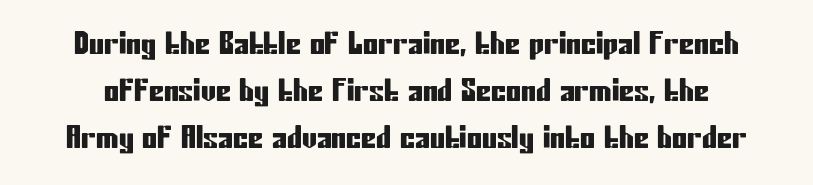
The image shows 30 px condensed sans-serif type, upright; set normal line spacing (1.57x), normal letter spacing, not underlined; low stroke contrast and a medium x-height.
